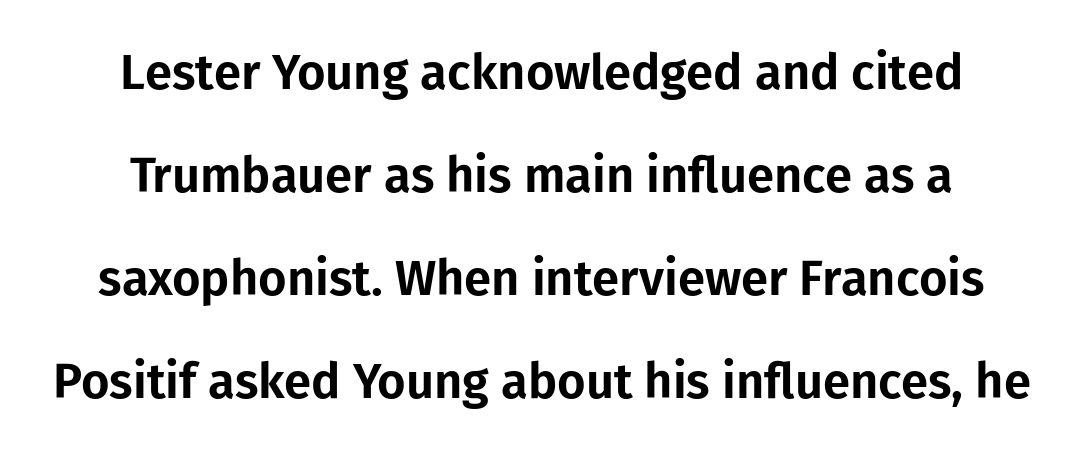
Q: Is the text italic (slanted)? A: No, it is upright.
Q: Is the typeface a serif or a sans-serif typeface? A: Sans-serif.
Q: Is the text underlined? A: No.
Q: How is the paragraph aligned? A: Centered.
Q: Is the spacing between letters normal or unusually wide? A: Normal.
Q: Is the spacing between lines tight, normal or loose? A: Loose.
Q: Width (condensed, normal, or wide)? A: Normal.
Q: Stroke contrast? A: Low.
Q: x-height? A: Medium.
Q: Monospaced? A: No.
